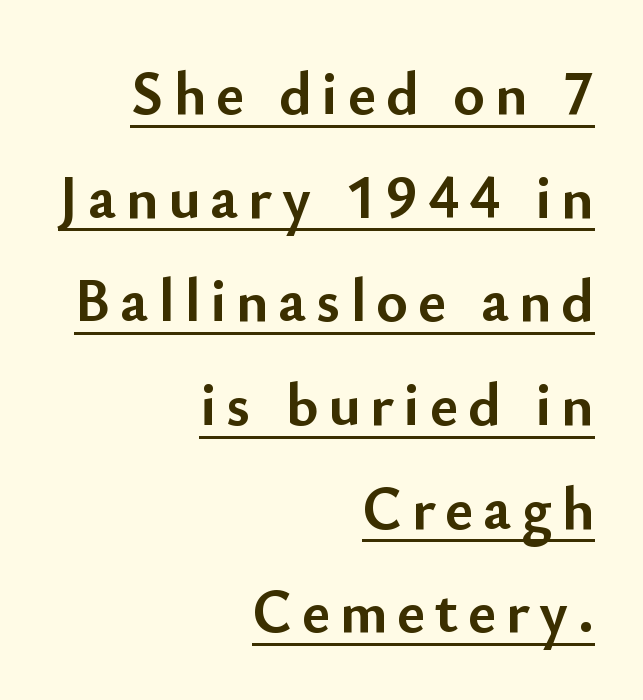
{"serif": "no", "italic": "no", "bold": "yes", "weight": "semibold", "width": "normal", "stroke_contrast": "low", "x_height": "small", "monospaced": "no", "underline": "yes", "align": "right", "line_spacing": "normal", "line_spacing_ratio": 1.7, "glyph_px": 61}
